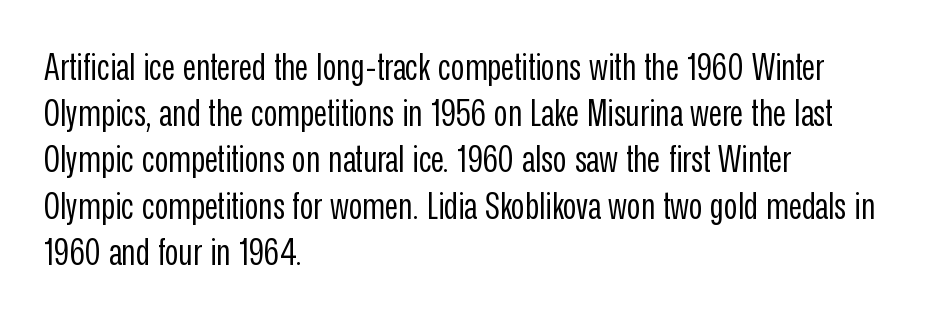
The image shows 37 px regular-weight, condensed sans-serif type, upright; set left-aligned, normal line spacing (1.25x), normal letter spacing, not underlined; low stroke contrast and a medium x-height.
